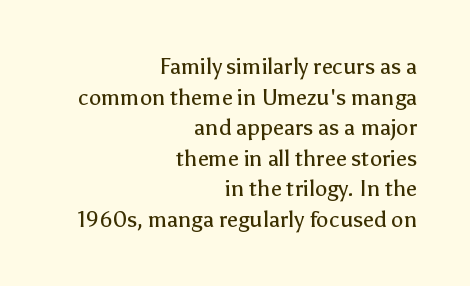
The image shows 22 px text type, upright; set right-aligned, normal line spacing (1.39x), normal letter spacing, not underlined.
